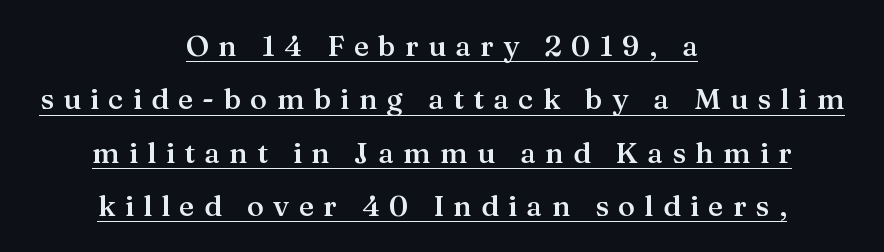
The image shows 29 px semibold serif type, upright; set centered, line spacing 1.84x, unusually wide letter spacing (+0.32 em), underlined; medium stroke contrast and a medium x-height.
